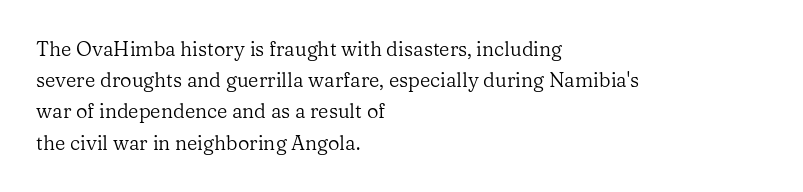
Between one letter and the next there's only the usual sliver of space. Letters rest on an invisible, unmarked baseline. Does the copy run flush right? No — it runs flush left. Nothing heavy about these letters — not bold at all.
